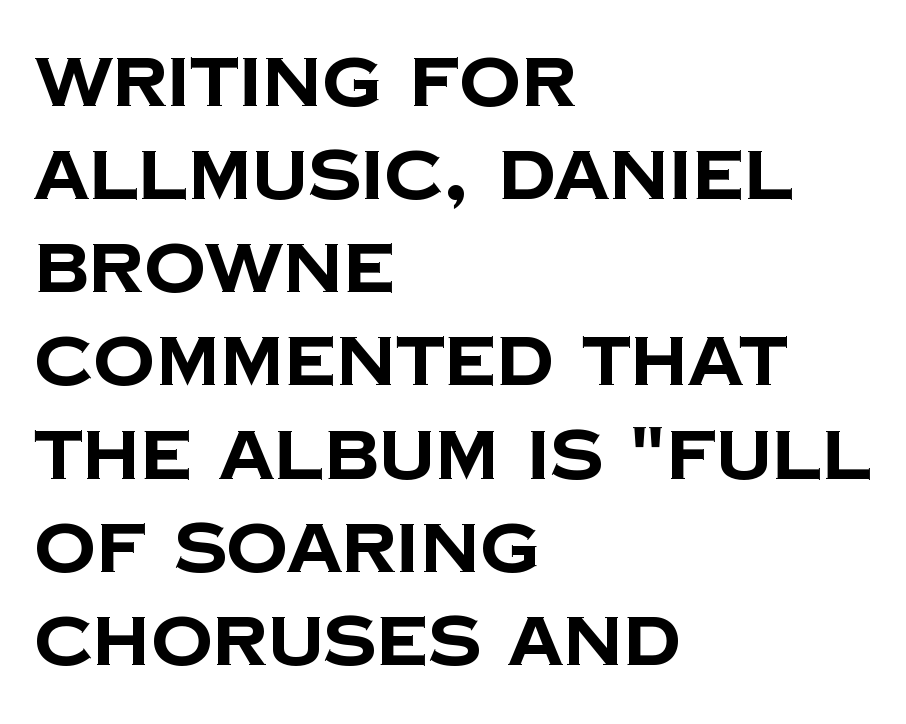
The image shows 69 px bold sans-serif type; set left-aligned, normal line spacing (1.35x), normal letter spacing, not underlined; low stroke contrast and a large x-height.
